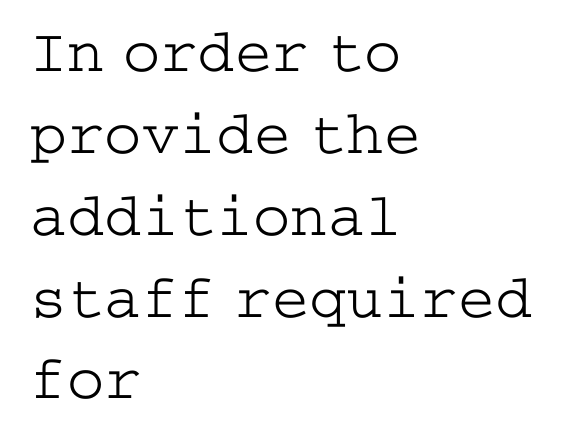
Leading matches the norm, producing a regular column. Rendered with straight, roman letterforms. The ragged edge is on the right, which tells us the setting is flush left. The cut favours lightness, reaching ordinary text weight at its darkest. Font category for this specimen: serif.
